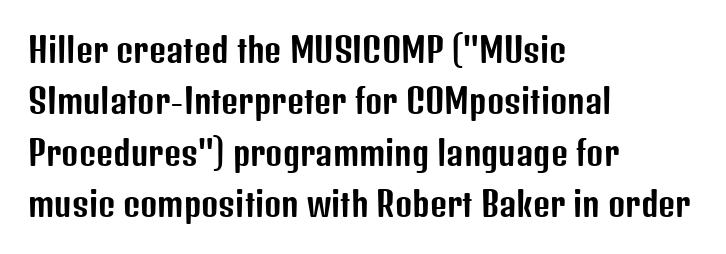
The image shows 33 px condensed sans-serif type, upright; set left-aligned, normal line spacing (1.56x), normal letter spacing, not underlined; low stroke contrast and a medium x-height.
